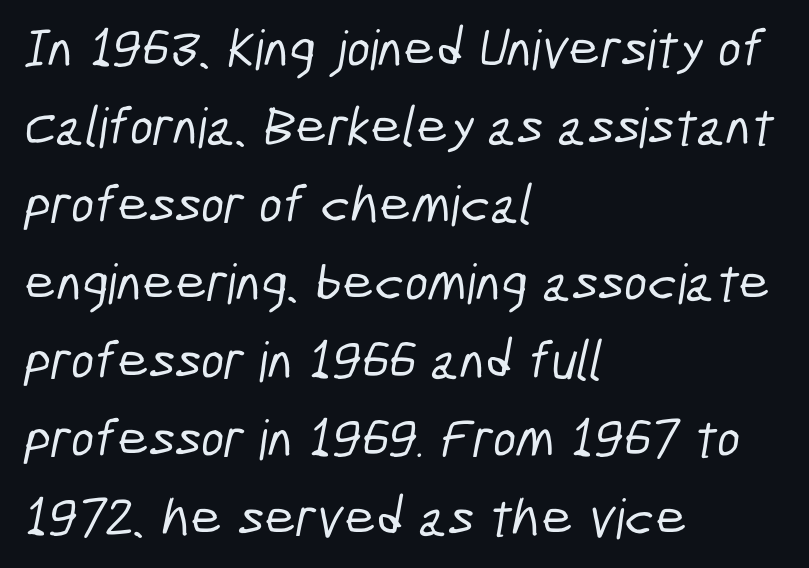
Does extra space separate the letters? No, they use regular spacing. Vertical spacing — default. Glance below the letters and you will spot only blank space. Each letter keeps its own natural width here, so spacing adapts to shape. Where is the straight margin? On the left. No feet cap the strokes, marking this as sans-serif type.
